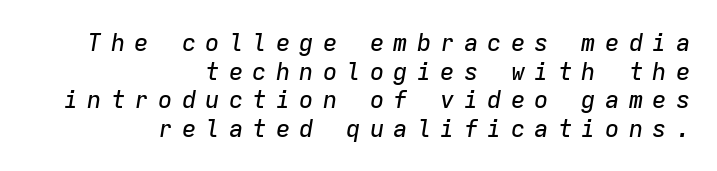
{"italic": "yes", "lean": "right", "slant_degrees": 9, "underline": "no", "align": "right", "line_spacing_ratio": 1.19, "letter_spacing": "wide", "letter_spacing_em": 0.38, "glyph_px": 24}
